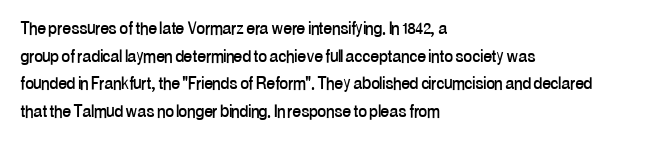
{"italic": "no", "underline": "no", "align": "left", "line_spacing": "normal", "line_spacing_ratio": 1.31, "letter_spacing": "normal", "letter_spacing_em": 0.0, "glyph_px": 21}
